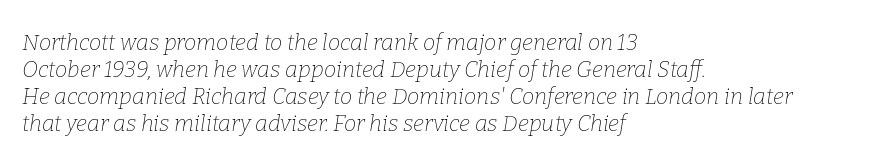
Q: Is the text bold? A: No.
Q: Is the text italic (slanted)? A: Yes, it leans right by about 9 degrees.
Q: Is the text underlined? A: No.
Q: How is the paragraph aligned? A: Left-aligned.
Q: Is the spacing between letters normal or unusually wide? A: Normal.
